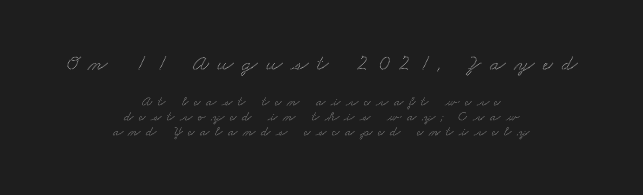
Does the bottom block carry the larger type? No, the top block does. The passage is arranged like a title page — every line centered. Rule under the text: the space is simply empty. Does extra space separate the letters? Yes, quite a lot of it. Closely set lines give the paragraph a compact silhouette.
